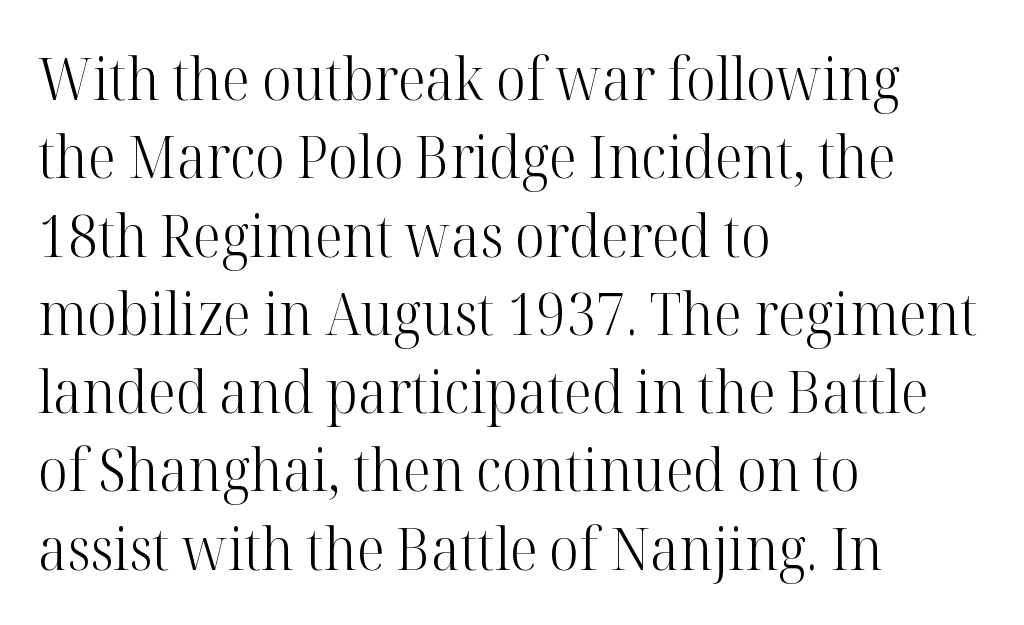
Q: Is the text bold? A: No.
Q: Is the text italic (slanted)? A: No, it is upright.
Q: Is the typeface a serif or a sans-serif typeface? A: Serif.
Q: Is the text underlined? A: No.
Q: How is the paragraph aligned? A: Left-aligned.
Q: Is the spacing between letters normal or unusually wide? A: Normal.
Q: Is the spacing between lines tight, normal or loose? A: Normal.
Q: Width (condensed, normal, or wide)? A: Normal.
Q: Stroke contrast? A: High.
Q: x-height? A: Medium.
Q: Monospaced? A: No.
